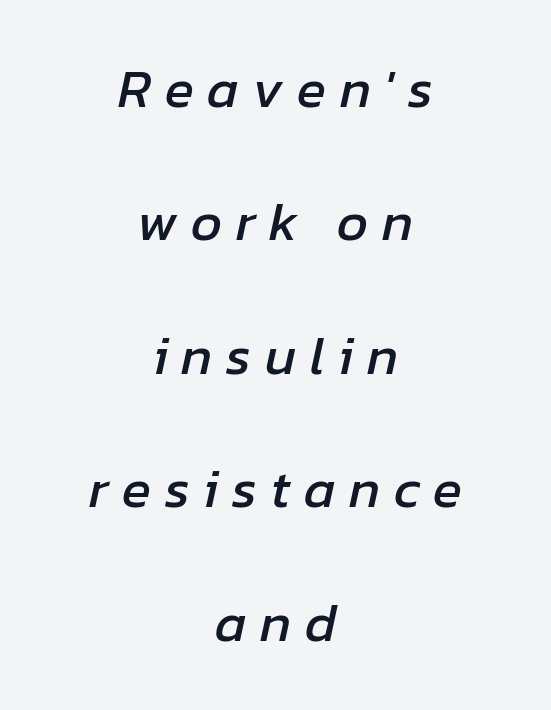
Is this a fixed-width face? No — the glyphs have proportional, varying widths. The paragraph has two soft edges and a firm central axis. Words float on clear page, feet unadorned. Loose tracking; the words dissolve into strings of separated letters. In terms of posture, this sample is oblique.
